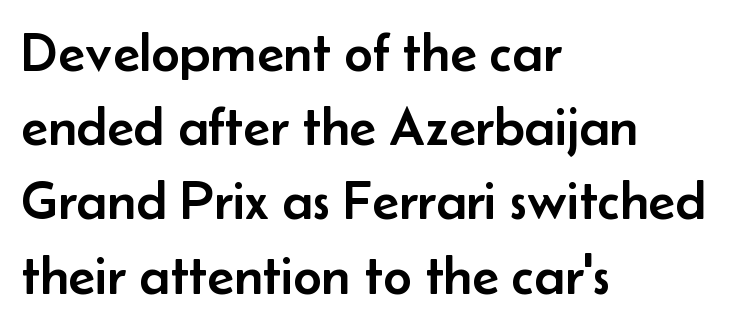
{"serif": "no", "italic": "no", "width": "normal", "stroke_contrast": "low", "x_height": "small", "monospaced": "no", "underline": "no", "align": "left", "line_spacing": "normal", "line_spacing_ratio": 1.35, "letter_spacing": "normal", "letter_spacing_em": 0.0, "glyph_px": 55}
